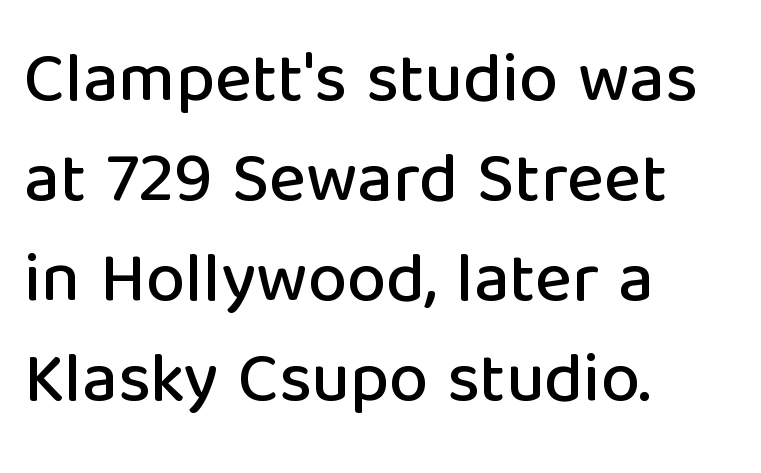
{"serif": "no", "italic": "no", "width": "normal", "stroke_contrast": "low", "x_height": "medium", "monospaced": "no", "underline": "no", "align": "left", "line_spacing": "normal", "line_spacing_ratio": 1.43, "letter_spacing": "normal", "letter_spacing_em": 0.0, "glyph_px": 70}
